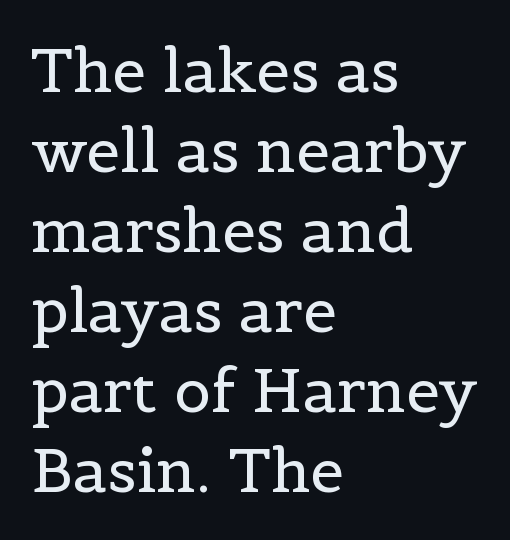
Q: Is the text bold? A: No.
Q: Is the text italic (slanted)? A: No, it is upright.
Q: Is the typeface a serif or a sans-serif typeface? A: Serif.
Q: Is the text underlined? A: No.
Q: How is the paragraph aligned? A: Left-aligned.
Q: Is the spacing between letters normal or unusually wide? A: Normal.
Q: Is the spacing between lines tight, normal or loose? A: Normal.
Q: Width (condensed, normal, or wide)? A: Normal.
Q: x-height? A: Medium.
Q: Monospaced? A: No.
